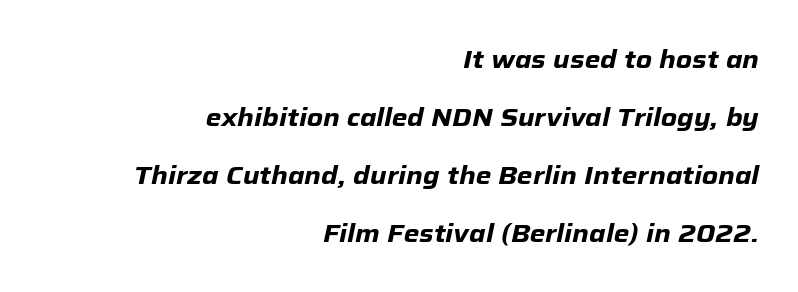
Q: Is the text bold? A: Yes.
Q: Is the text italic (slanted)? A: Yes, it leans right by about 12 degrees.
Q: Is the text underlined? A: No.
Q: How is the paragraph aligned? A: Right-aligned.
Q: Is the spacing between letters normal or unusually wide? A: Normal.
Q: Is the spacing between lines tight, normal or loose? A: Loose.
